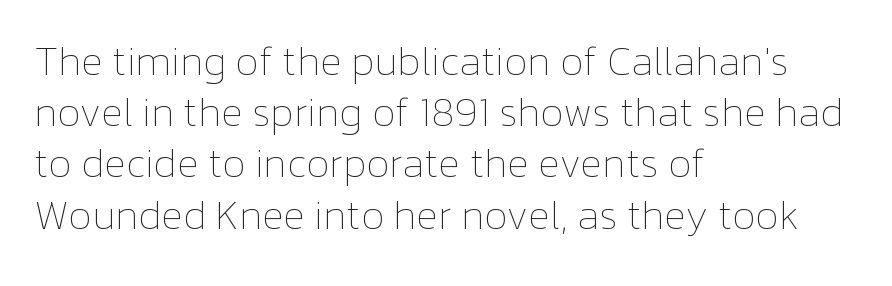
Has an underline been added? It has not. There is no visible air inserted between adjacent glyphs. The passage shown is not bold in any degree. No italicization has been applied; the sample stays upright. If you drew a ruler down the left edge, every line would touch it.
